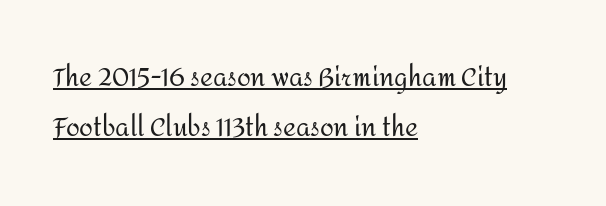
The passage shown has conventional tracking throughout. Is there an underline? Yes — a line sits under the letters. A quiet, ordinary-to-light weight characterises the typeface. Reading down the column, the eye jumps a long way to each next line. The typesetter chose a ragged-right arrangement here. The font's upright variant was chosen for this text.
